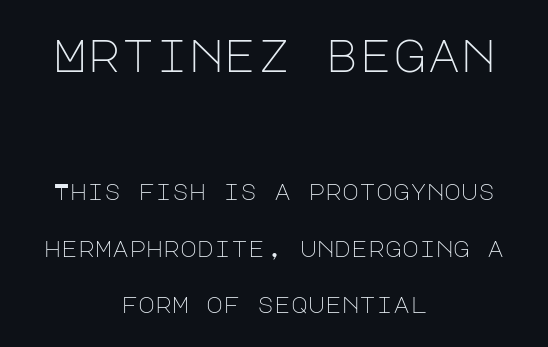
The image shows 46 px light sans-serif type, upright; set centered, loose line spacing (2.45x), normal letter spacing, not underlined; the first (top) block is 2.0x larger; low stroke contrast and a large x-height.
